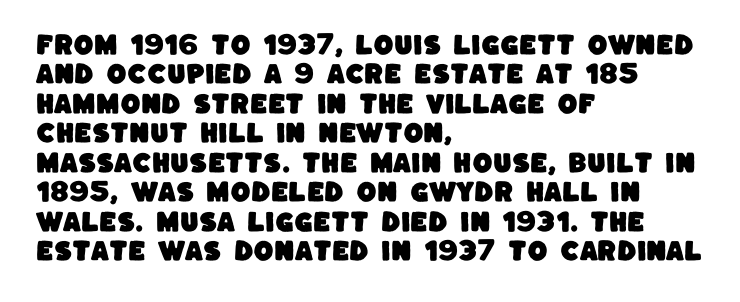
The image shows 23 px text type; set left-aligned, normal line spacing (1.28x), normal letter spacing, not underlined.
